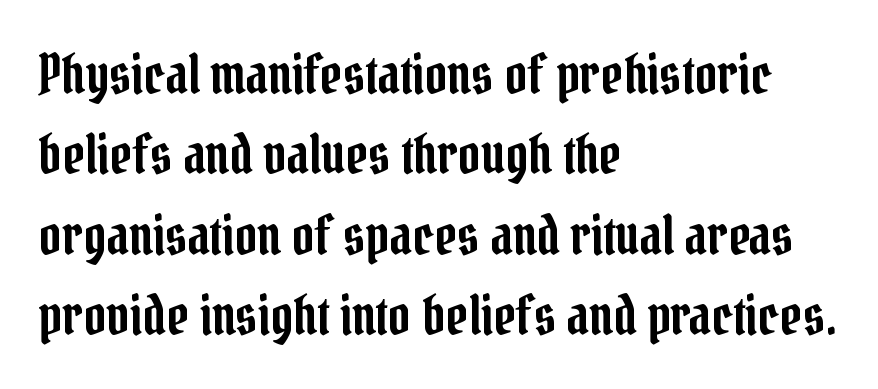
Horizontal alignment here is leftward, the default for most running prose. The rendering uses natural spacing where letterforms have individual widths. A typesetter would mark this as roman, not italic. In terms of letterspacing, this is plain default setting. These lines sit exactly where default settings would place them.
